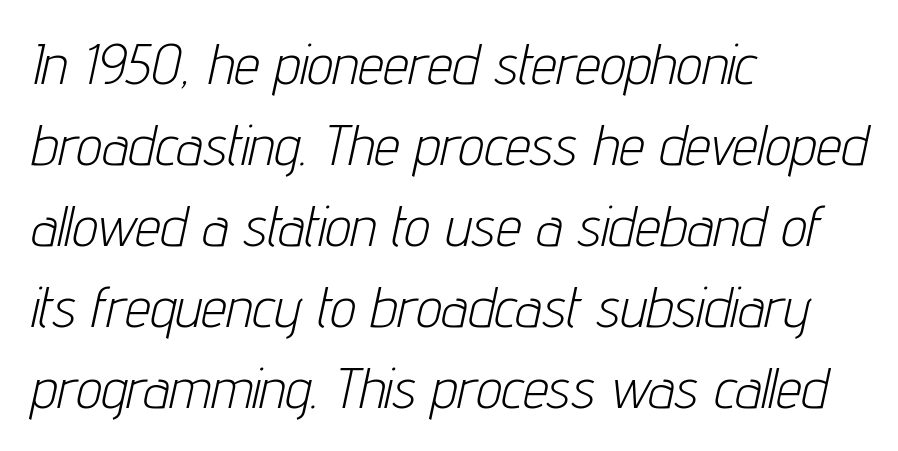
Q: Is the text bold? A: No.
Q: Is the text italic (slanted)? A: Yes, it leans right by about 12 degrees.
Q: Is the text underlined? A: No.
Q: How is the paragraph aligned? A: Left-aligned.
Q: Is the spacing between letters normal or unusually wide? A: Normal.
Q: Is the spacing between lines tight, normal or loose? A: Normal.
Q: Width (condensed, normal, or wide)? A: Condensed.
Q: Stroke contrast? A: Low.
Q: x-height? A: Medium.
Q: Monospaced? A: No.
